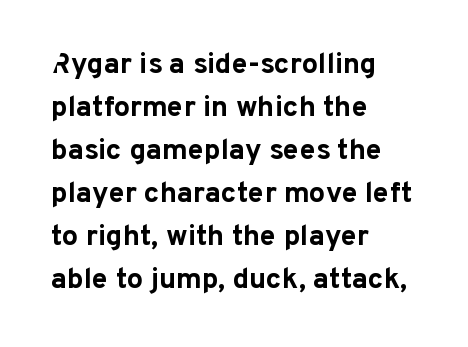
A sans-serif font was chosen for this passage. The tracking reads as untouched default to a designer's eye. A normal amount of white space separates one row of letters from the next. Heavy, bold letterforms. A typesetter would call this proportional, since set widths differ per character. Does the lettering tilt? It doesn't — this is upright.
